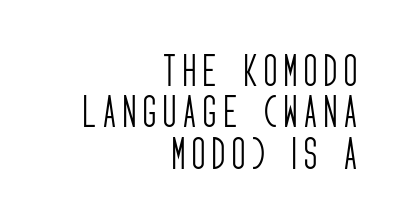
What kind of face is this? One without serifs — a sans. Whoever set this chose condensed vertical rhythm over breathing room. Heft: none added — not bold. Upright lettering throughout. These lines are rendered in a variable-pitch font.
